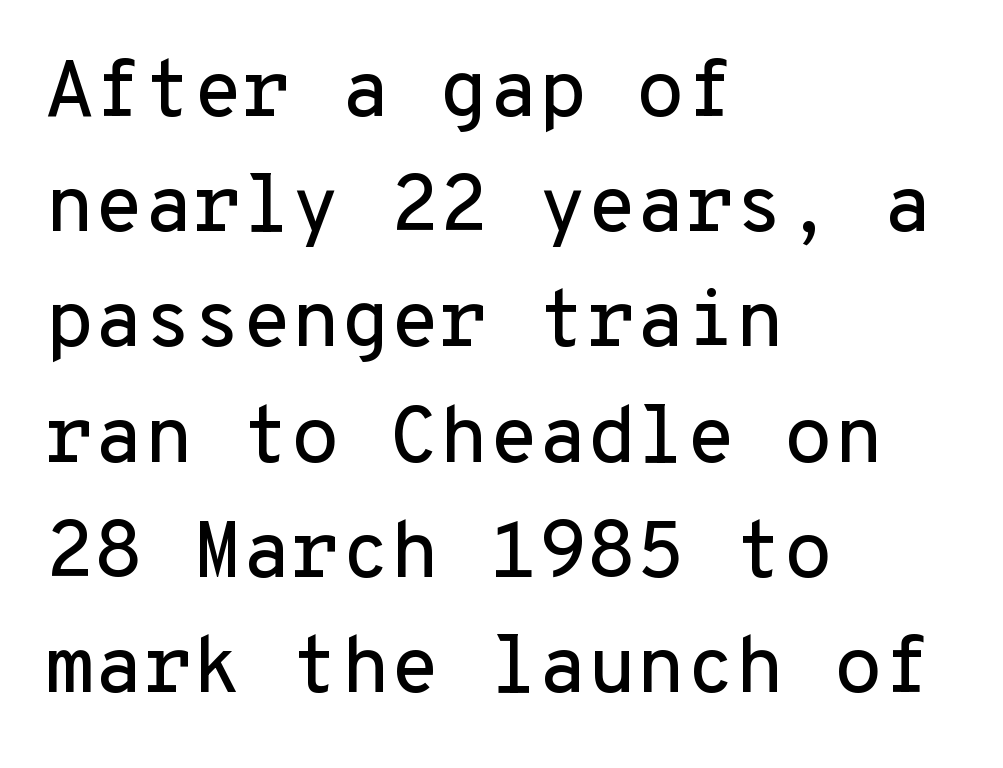
The image shows 80 px sans-serif type, upright, monospaced; set left-aligned, normal line spacing (1.44x), normal letter spacing, not underlined; low stroke contrast and a medium x-height.
